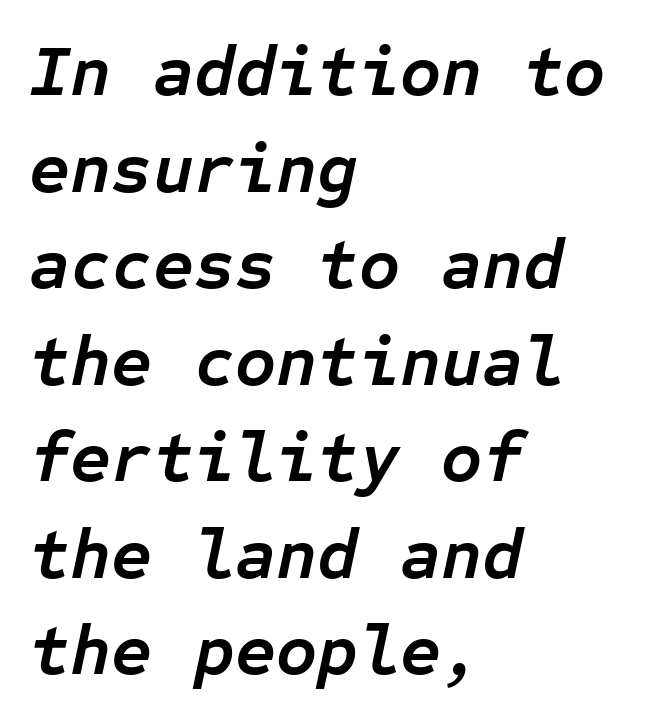
The area under the type is left untouched. This sample keeps an unexceptional amount of space between lines. The line texture is even and compact thanks to regular tracking. The passage is arranged the way most books set body copy — flush left.
